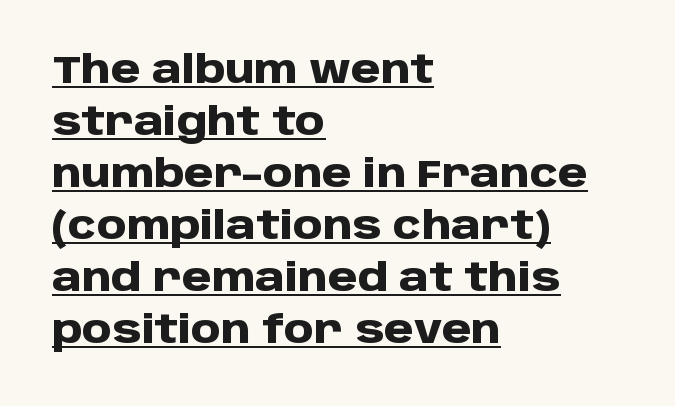
The letters stand upright; this is a roman face. These lines keep a tight, regular rhythm from letter to letter. Compared with undecorated copy, this sample adds a rule below the words. Bold? Absolutely — the strokes are thick and heavy. Vertical spacing — default.
